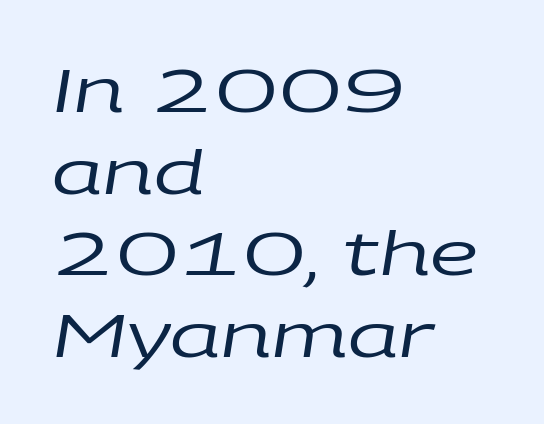
Q: Is the text bold? A: No.
Q: Is the text italic (slanted)? A: Yes, it leans right by about 9 degrees.
Q: Is the text underlined? A: No.
Q: How is the paragraph aligned? A: Left-aligned.
Q: Is the spacing between letters normal or unusually wide? A: Normal.
Q: Is the spacing between lines tight, normal or loose? A: Normal.
Q: Width (condensed, normal, or wide)? A: Wide.
Q: Stroke contrast? A: Low.
Q: x-height? A: Large.
Q: Monospaced? A: No.
